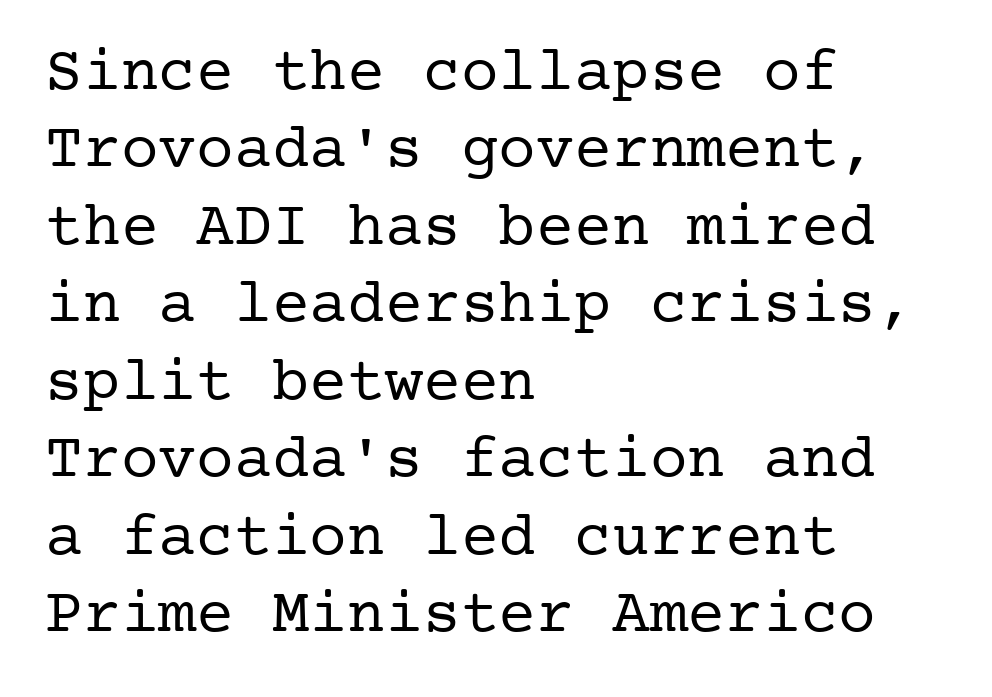
{"serif": "yes", "italic": "no", "bold": "no", "weight": "regular", "width": "normal", "stroke_contrast": "low", "x_height": "medium", "underline": "no", "align": "left", "line_spacing_ratio": 1.23, "letter_spacing": "normal", "letter_spacing_em": 0.0, "glyph_px": 63}
